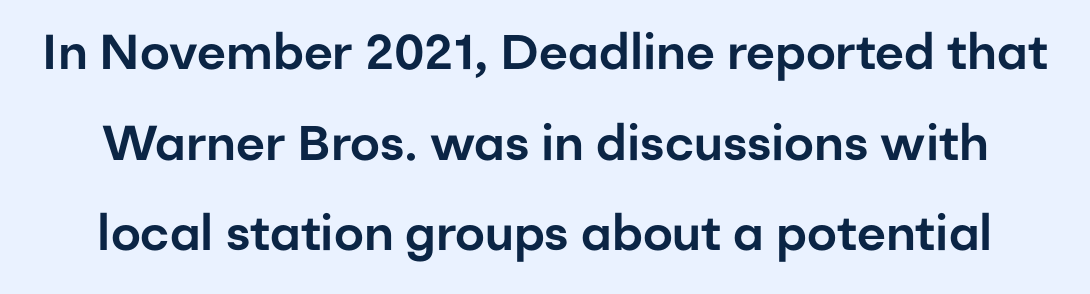
Q: Is the text italic (slanted)? A: No, it is upright.
Q: Is the typeface a serif or a sans-serif typeface? A: Sans-serif.
Q: Is the text underlined? A: No.
Q: Is the spacing between letters normal or unusually wide? A: Normal.
Q: Width (condensed, normal, or wide)? A: Normal.
Q: Stroke contrast? A: Low.
Q: x-height? A: Medium.
Q: Monospaced? A: No.
